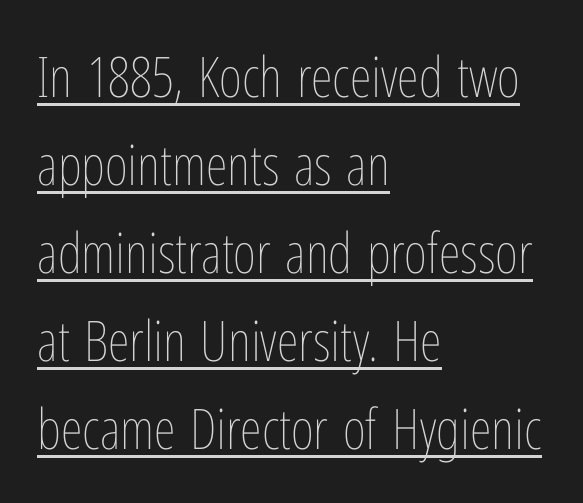
Q: Is the text bold? A: No.
Q: Is the text italic (slanted)? A: No, it is upright.
Q: Is the text underlined? A: Yes.
Q: How is the paragraph aligned? A: Left-aligned.
Q: Is the spacing between letters normal or unusually wide? A: Normal.
Q: Is the spacing between lines tight, normal or loose? A: Normal.
Q: Width (condensed, normal, or wide)? A: Condensed.
Q: Stroke contrast? A: Low.
Q: x-height? A: Medium.
Q: Monospaced? A: No.
